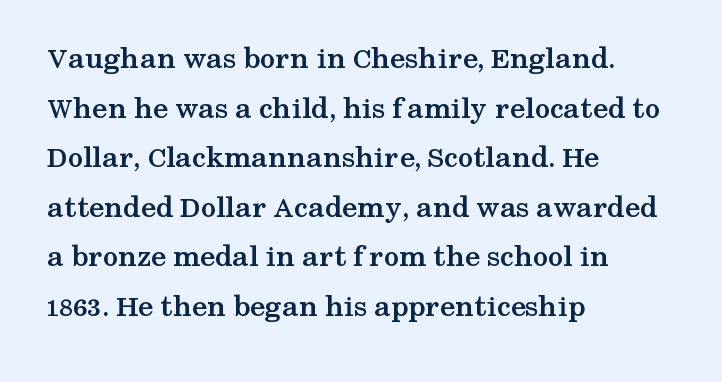
A typesetter would call this proportional, since set widths differ per character. Notice how the passage keeps a crisp vertical edge on the left only. Honestly, the letter spacing is just normal — you wouldn't notice it. Nope, not italic — everything's standing straight. Typographic density is high because the face is bold. Small tapered or slab feet sit at the stroke ends, so this counts as serif.
